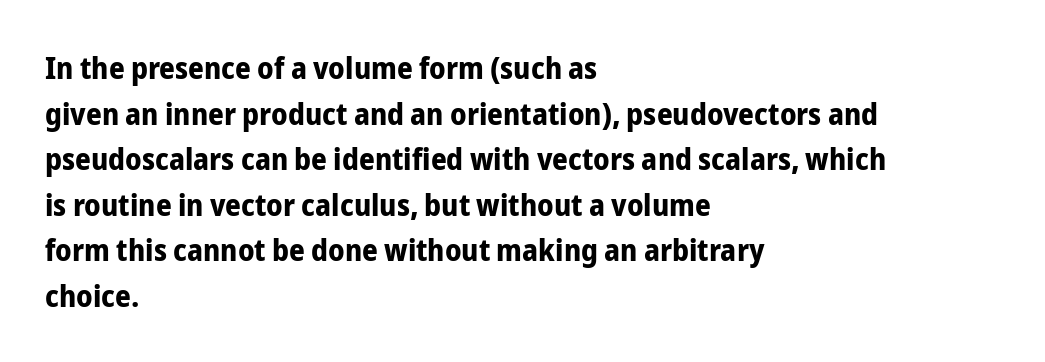
Q: Is the text bold? A: Yes.
Q: Is the text italic (slanted)? A: No, it is upright.
Q: Is the typeface a serif or a sans-serif typeface? A: Sans-serif.
Q: Is the text underlined? A: No.
Q: How is the paragraph aligned? A: Left-aligned.
Q: Is the spacing between letters normal or unusually wide? A: Normal.
Q: Is the spacing between lines tight, normal or loose? A: Normal.
Q: Width (condensed, normal, or wide)? A: Condensed.
Q: Stroke contrast? A: Low.
Q: x-height? A: Medium.
Q: Monospaced? A: No.
